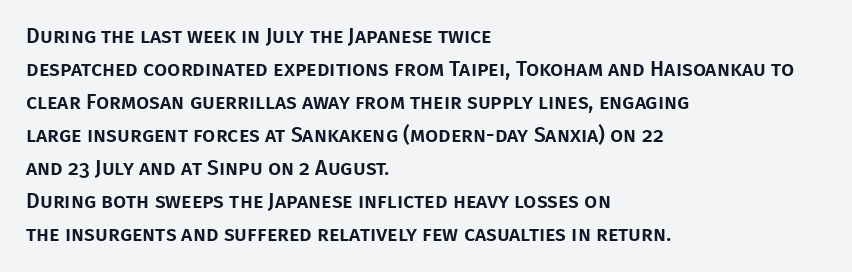
Do the letters lean? They stand straight. You could call the tracking neutral — neither tight nor loose. The passage shown is not underscored anywhere. The ragged edge is on the right, which tells us the setting is flush left. Students, observe: this is what conventionally led text looks like.
